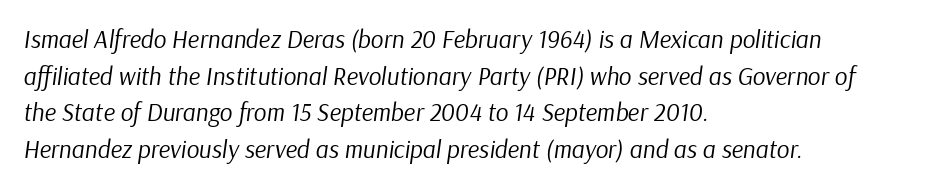
The image shows 25 px text type, italic (leaning right); set left-aligned, normal line spacing (1.47x), normal letter spacing, not underlined.
